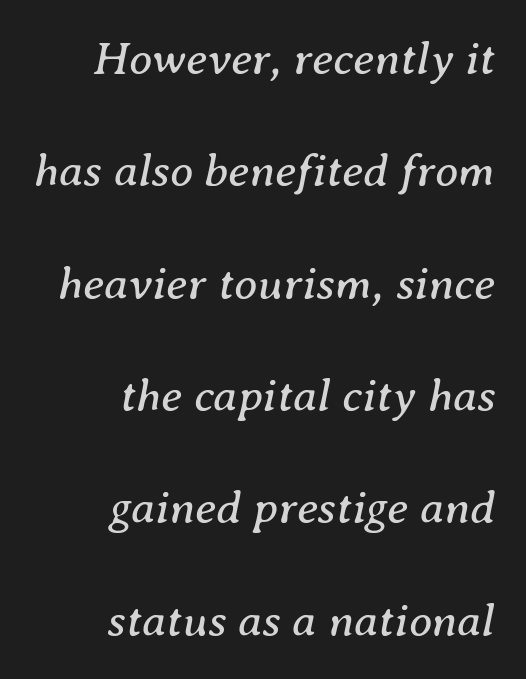
The image shows 47 px regular-weight serif type, italic (leaning right); set right-aligned, loose line spacing (2.39x), normal letter spacing, not underlined; medium stroke contrast and a medium x-height.
